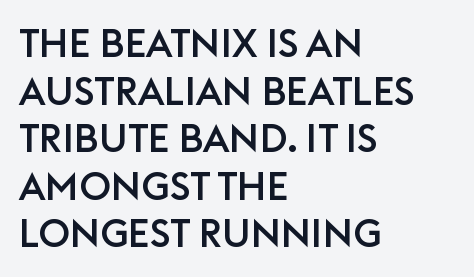
Look at the bottom of the vertical strokes: they stop flat, with no serifs. A typesetter would call this proportional, since set widths differ per character. Does the copy run flush right? No — it runs flush left. Notice how the stems are strictly vertical — no italics here.
